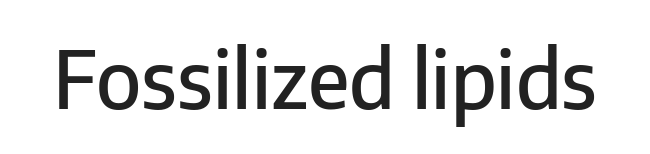
The image shows 79 px semibold sans-serif type, upright; set normal letter spacing, not underlined; low stroke contrast and a medium x-height.
